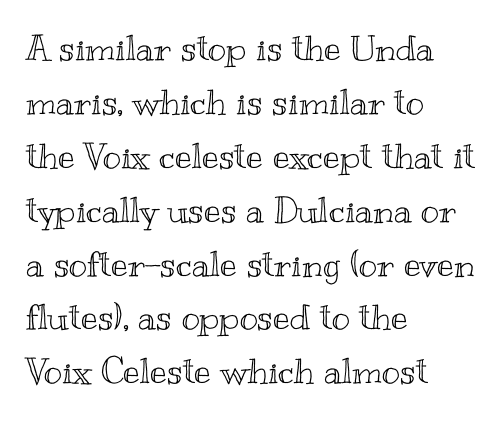
{"italic": "no", "width": "wide", "x_height": "small", "monospaced": "no", "underline": "no", "align": "left", "line_spacing": "normal", "line_spacing_ratio": 1.54, "letter_spacing": "normal", "letter_spacing_em": 0.0, "glyph_px": 35}
